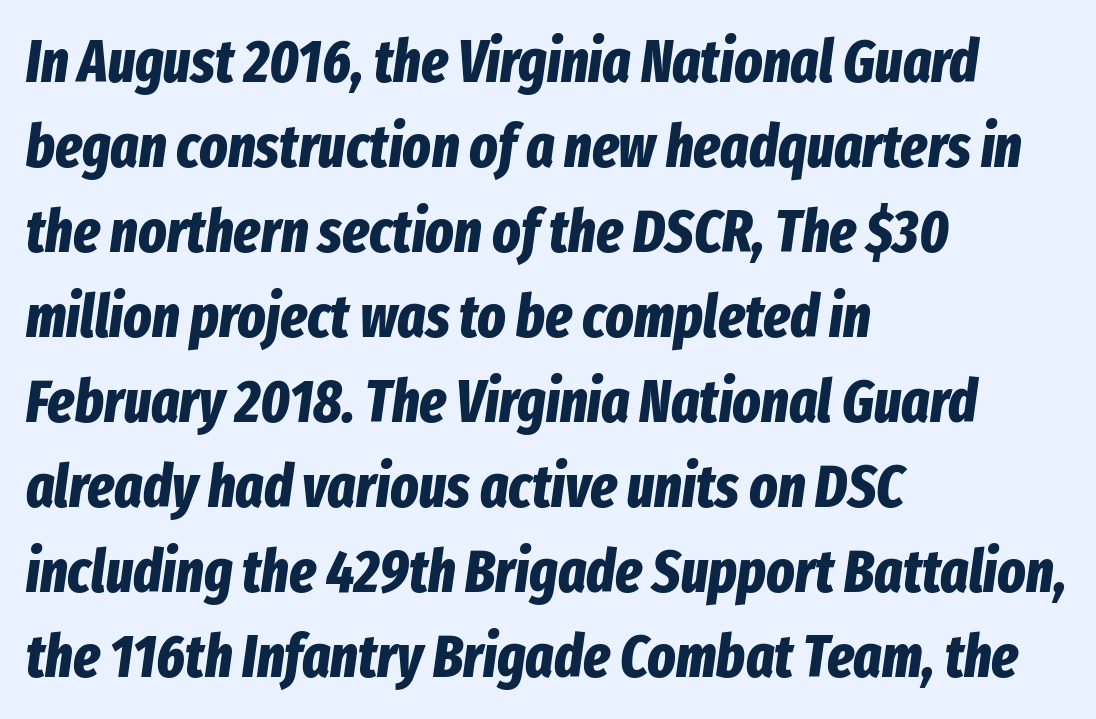
{"italic": "yes", "lean": "right", "slant_degrees": 8, "bold": "yes", "weight": "bold", "width": "condensed", "stroke_contrast": "low", "x_height": "medium", "monospaced": "no", "underline": "no", "align": "left", "line_spacing": "normal", "line_spacing_ratio": 1.44, "letter_spacing": "normal", "letter_spacing_em": 0.0, "glyph_px": 59}
